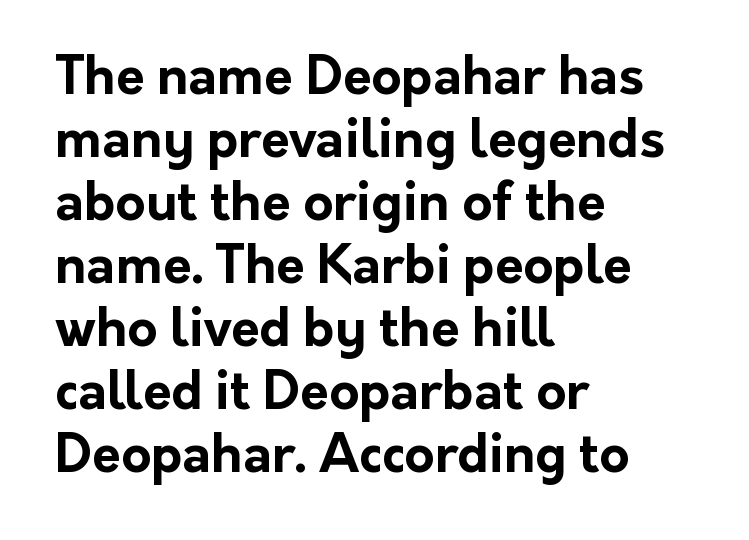
All the whitespace from short lines collects on the right. Heavy-handed strokes throughout: this text is bold. Does the lettering tilt? It doesn't — this is upright. The face used here is a sans, in the tradition of grotesques and geometrics. The face used here is proportionally spaced, like ordinary book or web type. Tracking here is standard; glyphs follow each other at the usual distance.
